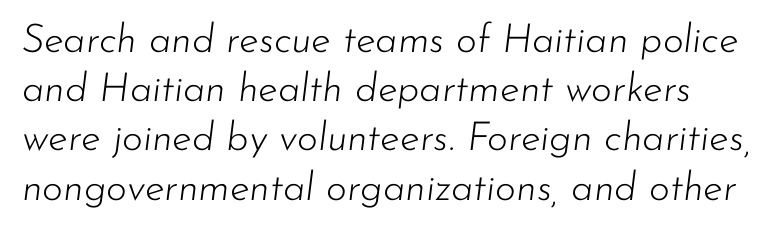
{"italic": "yes", "lean": "right", "slant_degrees": 7, "bold": "no", "weight": "light", "width": "normal", "stroke_contrast": "low", "x_height": "small", "monospaced": "no", "underline": "no", "line_spacing_ratio": 1.23, "letter_spacing": "normal", "letter_spacing_em": 0.0, "glyph_px": 40}
